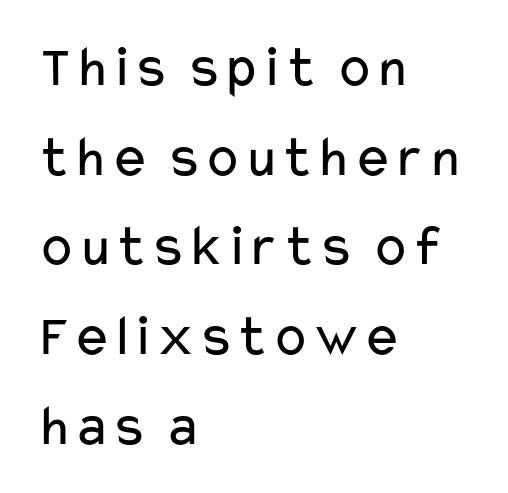
{"serif": "no", "italic": "no", "bold": "no", "weight": "regular", "width": "wide", "stroke_contrast": "low", "x_height": "medium", "monospaced": "no", "underline": "no", "align": "left", "line_spacing": "normal", "line_spacing_ratio": 1.52, "letter_spacing": "normal", "letter_spacing_em": 0.0, "glyph_px": 59}
